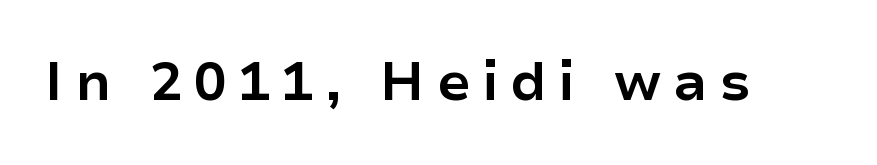
The image shows 54 px bold sans-serif type, upright; set unusually wide letter spacing (+0.21 em), not underlined; low stroke contrast and a medium x-height.
